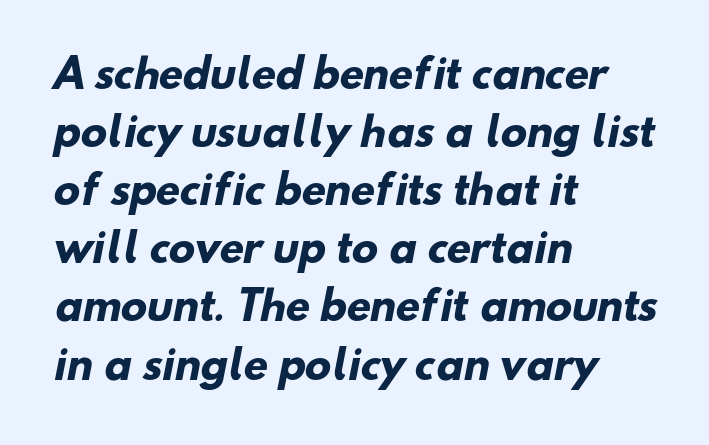
{"serif": "no", "bold": "yes", "weight": "heavy", "width": "normal", "stroke_contrast": "low", "x_height": "small", "monospaced": "no", "underline": "no", "align": "left", "line_spacing": "normal", "line_spacing_ratio": 1.49, "letter_spacing": "normal", "letter_spacing_em": 0.0, "glyph_px": 39}
